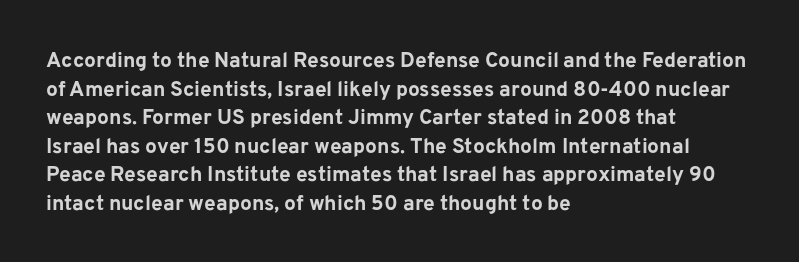
Q: Is the text bold? A: Yes.
Q: Is the text italic (slanted)? A: No, it is upright.
Q: Is the text underlined? A: No.
Q: How is the paragraph aligned? A: Left-aligned.
Q: Is the spacing between letters normal or unusually wide? A: Normal.
Q: Is the spacing between lines tight, normal or loose? A: Normal.
